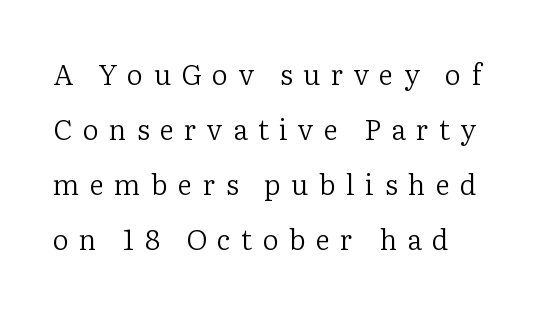
{"serif": "yes", "italic": "no", "bold": "no", "weight": "regular", "width": "normal", "stroke_contrast": "low", "x_height": "medium", "monospaced": "no", "underline": "no", "align": "left", "line_spacing": "loose", "line_spacing_ratio": 1.97, "letter_spacing": "wide", "letter_spacing_em": 0.37, "glyph_px": 28}
